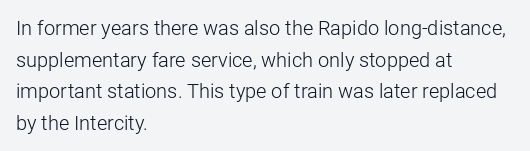
The image shows 20 px text type, upright; set left-aligned, normal line spacing (1.58x), normal letter spacing, not underlined.
